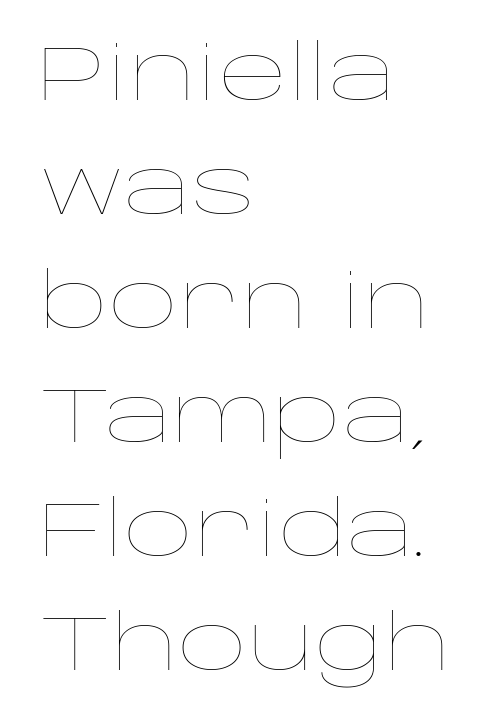
The image shows 76 px thin, wide type, upright; set left-aligned, normal line spacing (1.5x), normal letter spacing, not underlined; low stroke contrast and a large x-height.
